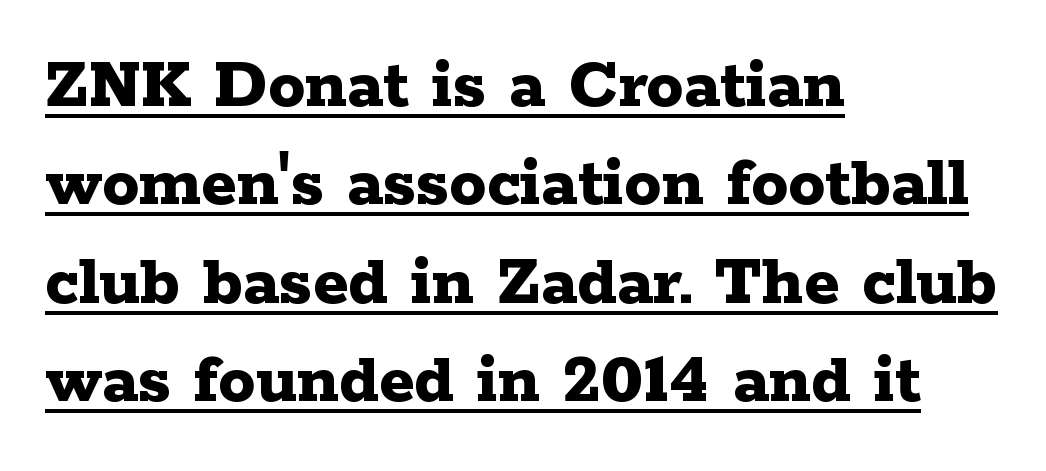
{"serif": "yes", "italic": "no", "bold": "yes", "weight": "bold", "width": "wide", "stroke_contrast": "low", "x_height": "medium", "monospaced": "no", "underline": "yes", "align": "left", "line_spacing": "normal", "line_spacing_ratio": 1.33, "letter_spacing": "normal", "letter_spacing_em": 0.0, "glyph_px": 74}
